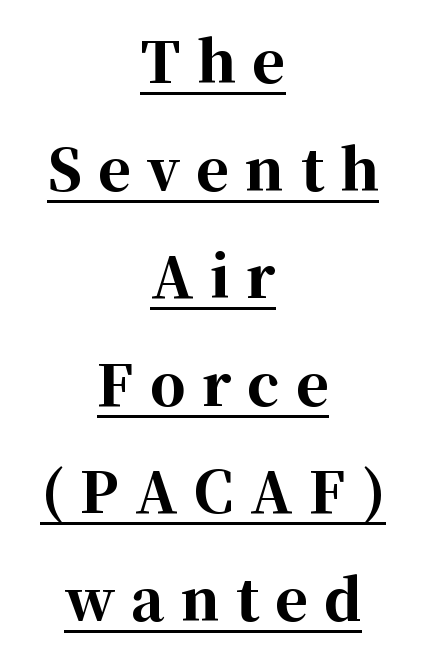
A typographer would call this underscored text. Weight: bold. Looks like regular typesetting: each glyph gets only the width it needs. Honestly, the letter spacing is so wide it's the main thing you notice.
